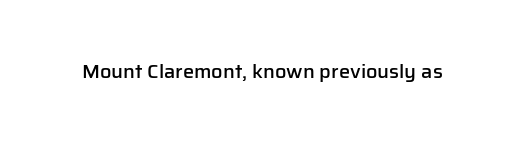
I'd describe the lettering as semibold — firm but not a full bold. The string is rendered with underlining switched off. If you drew a line through each stem, it would be perfectly vertical. Observe the ordinary spacing: letters are neighbours, not strangers.
